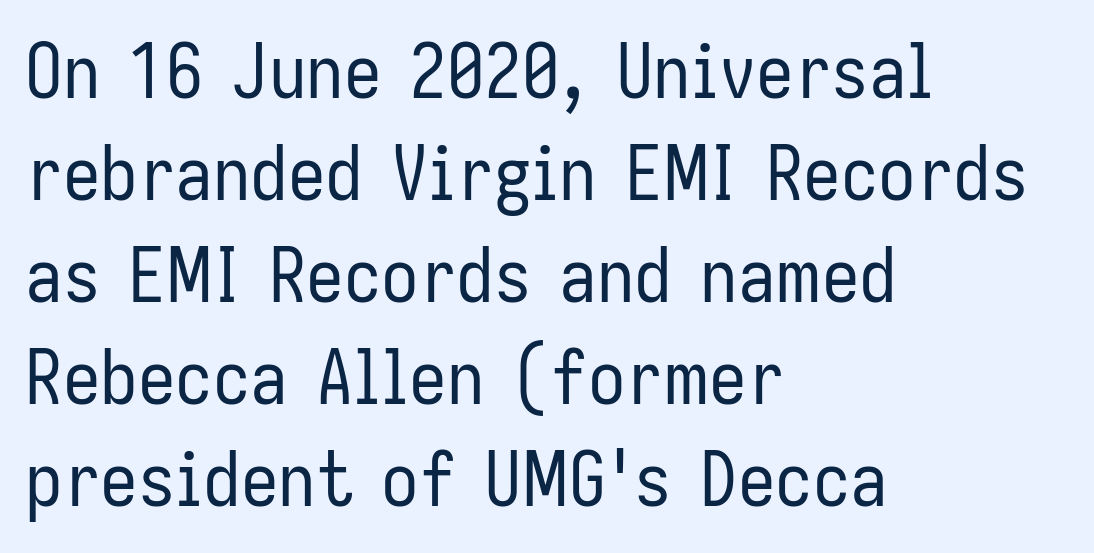
{"serif": "no", "italic": "no", "bold": "no", "weight": "regular", "width": "condensed", "stroke_contrast": "low", "x_height": "medium", "monospaced": "no", "underline": "no", "align": "left", "line_spacing": "normal", "line_spacing_ratio": 1.36, "letter_spacing": "normal", "letter_spacing_em": 0.0, "glyph_px": 75}
